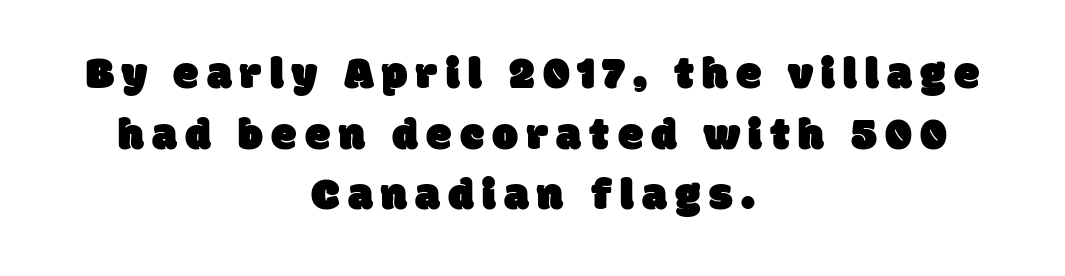
The passage shown is typed in a proportional face where columns would drift. Honestly, the row spacing looks completely unremarkable. Alignment: centered. Each letter's strokes conclude bluntly, with no projecting serifs. The space beneath each line is pristine and unruled.
